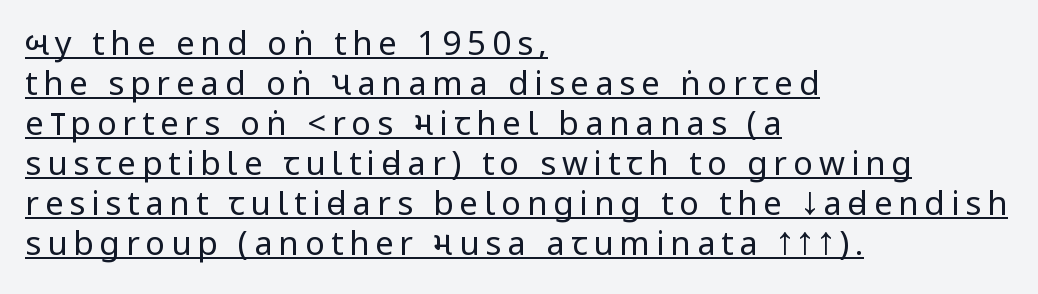
{"serif": "no", "italic": "no", "bold": "no", "weight": "regular", "width": "condensed", "stroke_contrast": "low", "underline": "yes", "align": "left", "line_spacing_ratio": 1.21, "glyph_px": 33}
